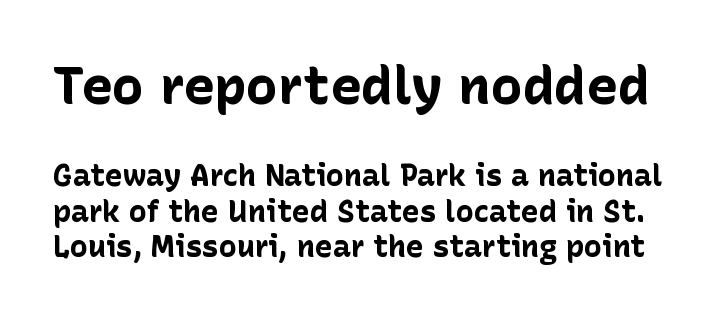
Stroke terminals: plain, sans-serif. These lines are rendered in a variable-pitch font. Bigger letters appear in the top chunk; the bottom chunk is reduced. Weight check: bold — yes, fully. The glyphs are unaccompanied by any horizontal stroke below them. Rendered with straight, roman letterforms.
